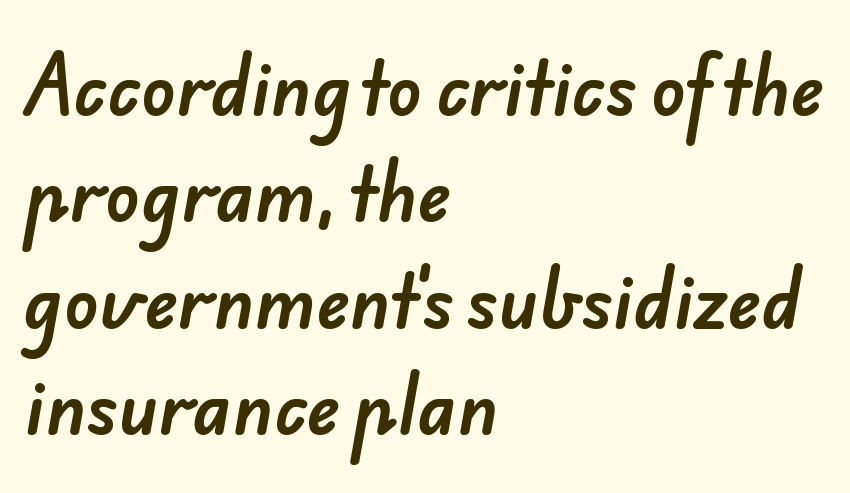
The image shows 71 px sans-serif type; set left-aligned, normal line spacing (1.5x), normal letter spacing, not underlined; low stroke contrast and a small x-height.
